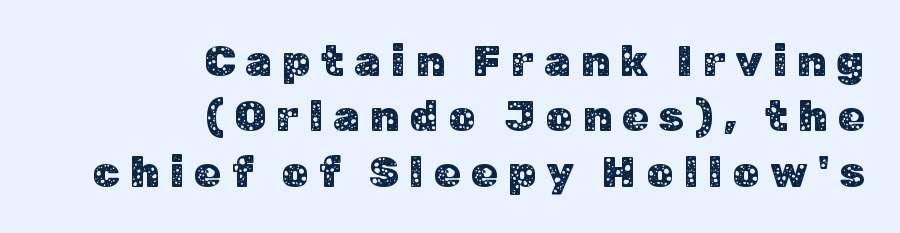
A roman cut, with each character standing at attention. A bare baseline throughout the passage. A typesetter would call this proportional, since set widths differ per character. The text was rendered using a sans face with plain stroke endings.
